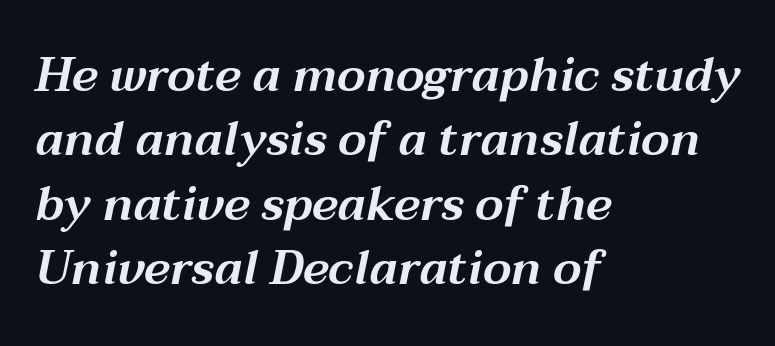
The image shows 47 px wide type, italic (leaning right); set left-aligned, normal line spacing (1.37x), normal letter spacing, not underlined; medium stroke contrast and a medium x-height.
